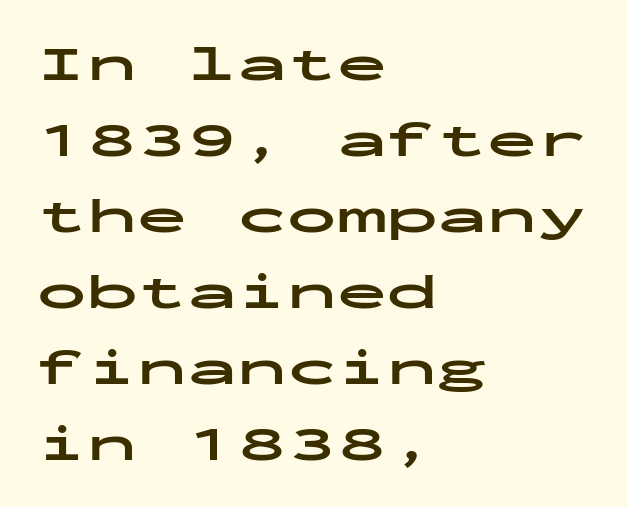
Q: Is the text bold? A: Yes.
Q: Is the text italic (slanted)? A: No, it is upright.
Q: Is the typeface a serif or a sans-serif typeface? A: Sans-serif.
Q: Is the text underlined? A: No.
Q: How is the paragraph aligned? A: Left-aligned.
Q: Is the spacing between letters normal or unusually wide? A: Normal.
Q: Is the spacing between lines tight, normal or loose? A: Normal.
Q: Width (condensed, normal, or wide)? A: Wide.
Q: Stroke contrast? A: Low.
Q: x-height? A: Medium.
Q: Monospaced? A: Yes.
